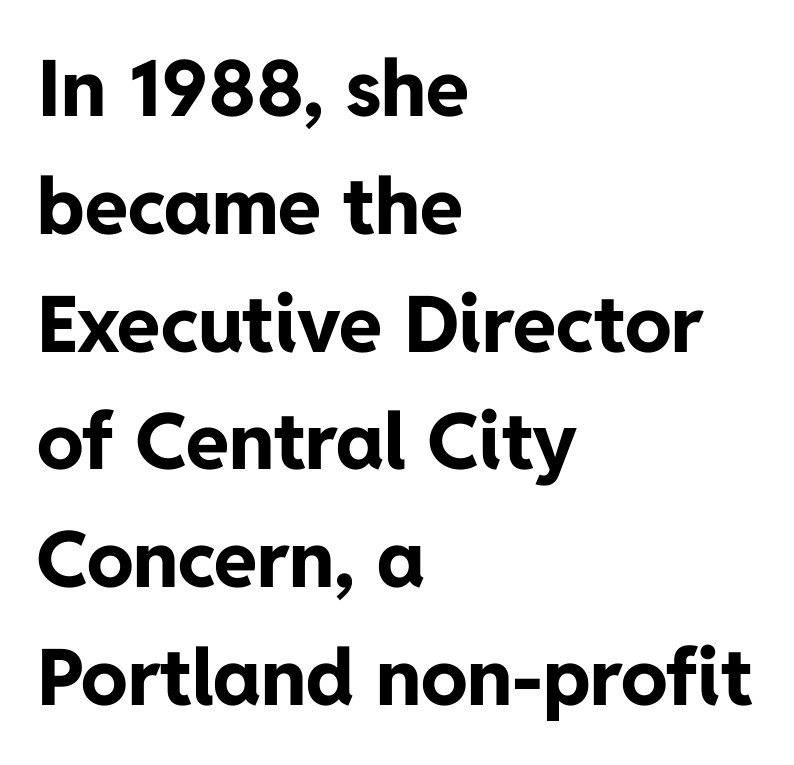
Q: Is the text bold? A: Yes.
Q: Is the text italic (slanted)? A: No, it is upright.
Q: Is the typeface a serif or a sans-serif typeface? A: Sans-serif.
Q: Is the text underlined? A: No.
Q: How is the paragraph aligned? A: Left-aligned.
Q: Is the spacing between letters normal or unusually wide? A: Normal.
Q: Is the spacing between lines tight, normal or loose? A: Normal.
Q: Width (condensed, normal, or wide)? A: Normal.
Q: Stroke contrast? A: Low.
Q: x-height? A: Medium.
Q: Monospaced? A: No.
